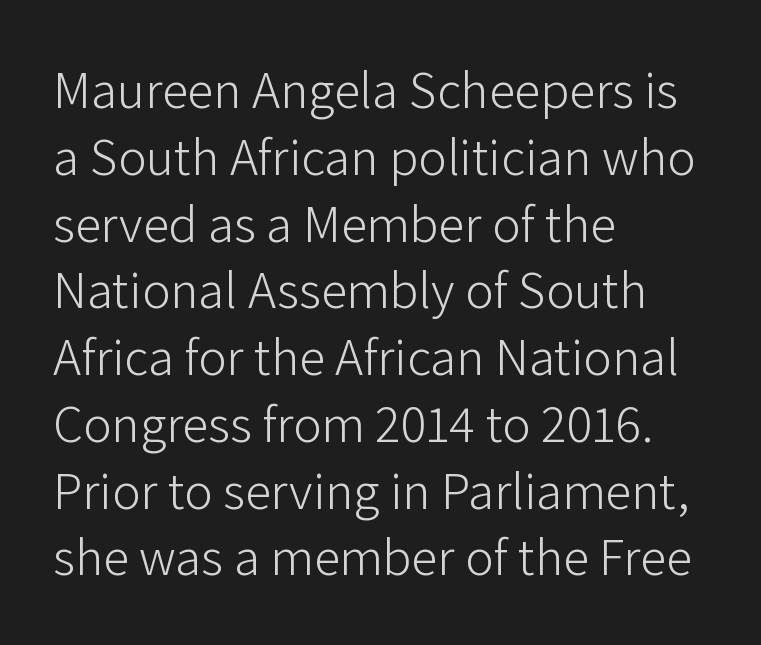
Q: Is the text bold? A: No.
Q: Is the text italic (slanted)? A: No, it is upright.
Q: Is the typeface a serif or a sans-serif typeface? A: Sans-serif.
Q: Is the text underlined? A: No.
Q: How is the paragraph aligned? A: Left-aligned.
Q: Is the spacing between letters normal or unusually wide? A: Normal.
Q: Is the spacing between lines tight, normal or loose? A: Normal.
Q: Width (condensed, normal, or wide)? A: Normal.
Q: Stroke contrast? A: Low.
Q: x-height? A: Medium.
Q: Monospaced? A: No.
